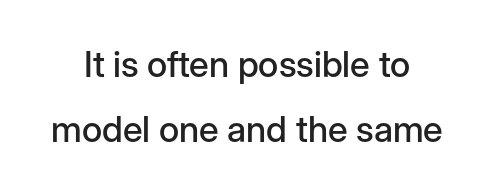
Q: Is the text italic (slanted)? A: No, it is upright.
Q: Is the typeface a serif or a sans-serif typeface? A: Sans-serif.
Q: Is the text underlined? A: No.
Q: How is the paragraph aligned? A: Centered.
Q: Is the spacing between letters normal or unusually wide? A: Normal.
Q: Width (condensed, normal, or wide)? A: Normal.
Q: Stroke contrast? A: Low.
Q: x-height? A: Medium.
Q: Monospaced? A: No.
